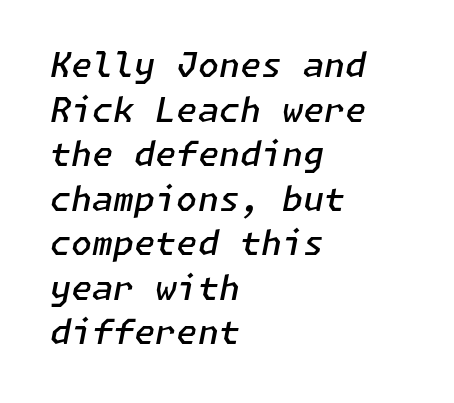
Q: Is the text bold? A: Semi-bold.
Q: Is the text italic (slanted)? A: Yes, it leans right by about 11 degrees.
Q: Is the text underlined? A: No.
Q: How is the paragraph aligned? A: Left-aligned.
Q: Is the spacing between letters normal or unusually wide? A: Normal.
Q: Is the spacing between lines tight, normal or loose? A: Normal.
Q: Width (condensed, normal, or wide)? A: Normal.
Q: Stroke contrast? A: Low.
Q: x-height? A: Medium.
